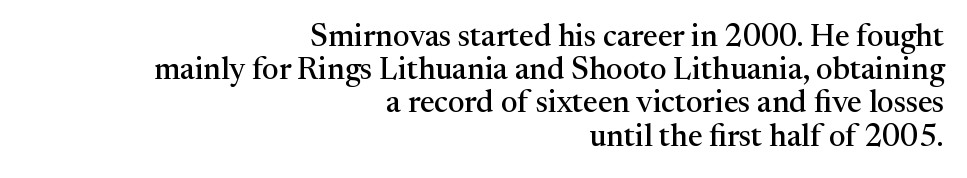
{"serif": "yes", "italic": "no", "width": "normal", "stroke_contrast": "medium", "x_height": "medium", "monospaced": "no", "underline": "no", "align": "right", "line_spacing": "tight", "line_spacing_ratio": 1.07, "letter_spacing": "normal", "letter_spacing_em": 0.0, "glyph_px": 31}
